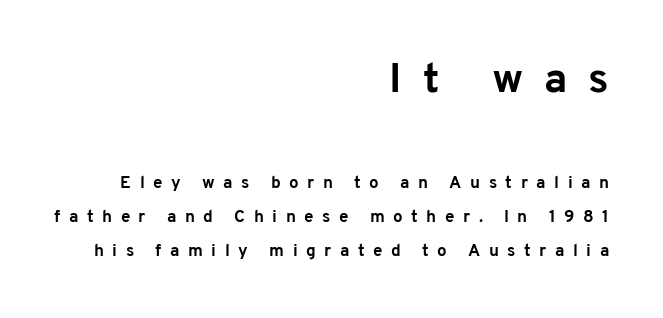
Descender tails drop into unmarked territory. The passage shown stacks its lines with a broad gap. Look at the stroke-to-counter ratio: heavy, a bold. Nope, no serifs anywhere on these letters.
